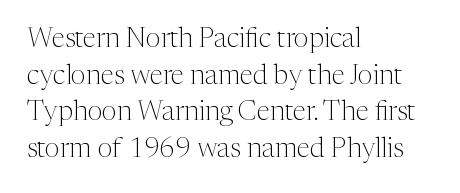
{"italic": "no", "bold": "no", "underline": "no", "align": "left", "line_spacing": "normal", "line_spacing_ratio": 1.36, "letter_spacing": "normal", "letter_spacing_em": 0.0, "glyph_px": 27}
